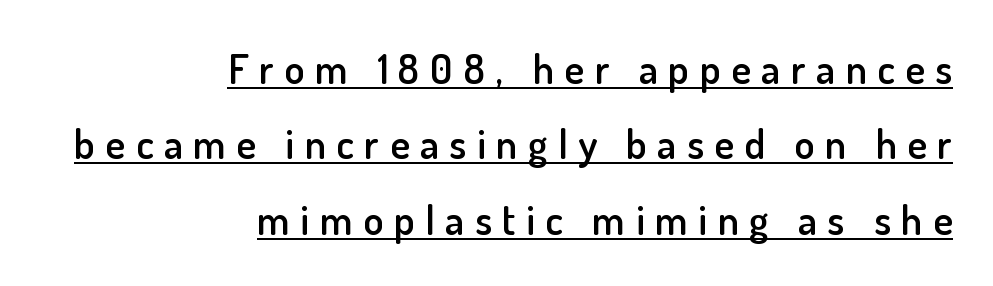
The font family rendered here belongs to the sans-serif group. Spacing verdict: proportional, widths tailored to each character. This is roman type, the default non-slanted kind. Compared with an ordinary text face, these strokes are moderately heavier — a semibold. What stands out about the letter spacing? Its width — letters are far apart. The rendered words wear a rule along their underside.
